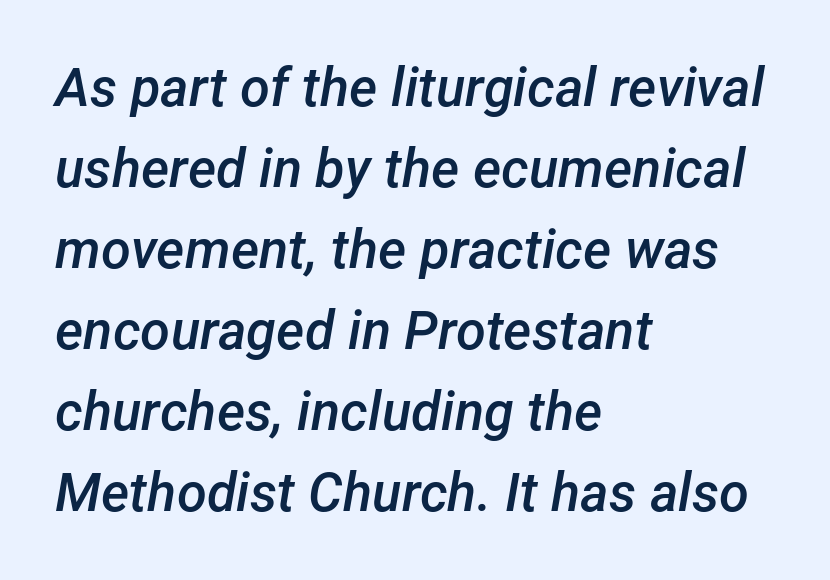
{"italic": "yes", "lean": "right", "slant_degrees": 12, "bold": "semi", "weight": "semibold", "width": "normal", "stroke_contrast": "low", "x_height": "medium", "monospaced": "no", "underline": "no", "align": "left", "line_spacing": "normal", "line_spacing_ratio": 1.5, "letter_spacing": "normal", "letter_spacing_em": 0.0, "glyph_px": 54}
